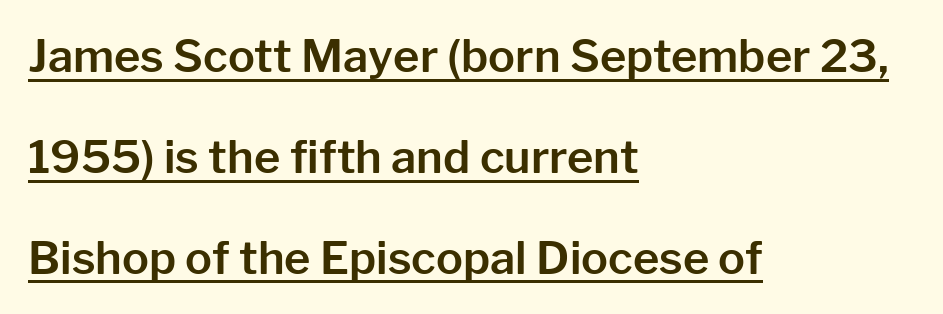
Q: Is the text italic (slanted)? A: No, it is upright.
Q: Is the typeface a serif or a sans-serif typeface? A: Sans-serif.
Q: Is the text underlined? A: Yes.
Q: How is the paragraph aligned? A: Left-aligned.
Q: Is the spacing between letters normal or unusually wide? A: Normal.
Q: Is the spacing between lines tight, normal or loose? A: Loose.
Q: Width (condensed, normal, or wide)? A: Normal.
Q: Stroke contrast? A: Low.
Q: x-height? A: Medium.
Q: Monospaced? A: No.
